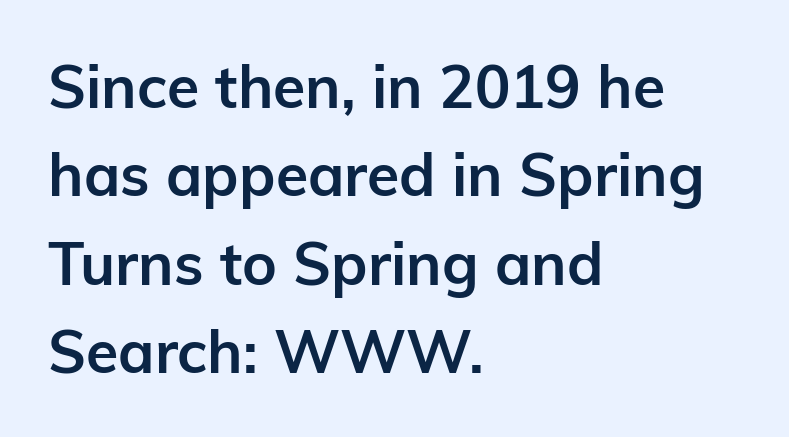
The image shows 59 px semibold sans-serif type, upright; set left-aligned, normal line spacing (1.5x), normal letter spacing, not underlined; low stroke contrast and a medium x-height.
